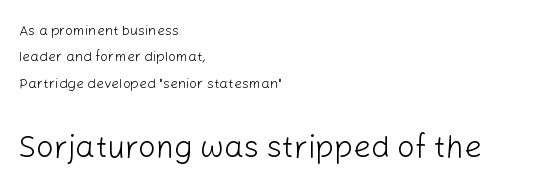
The image shows 31 px light sans-serif type, upright; set left-aligned, line spacing 1.89x, normal letter spacing, not underlined; the second (bottom) block is 2.21x larger; low stroke contrast and a medium x-height.
